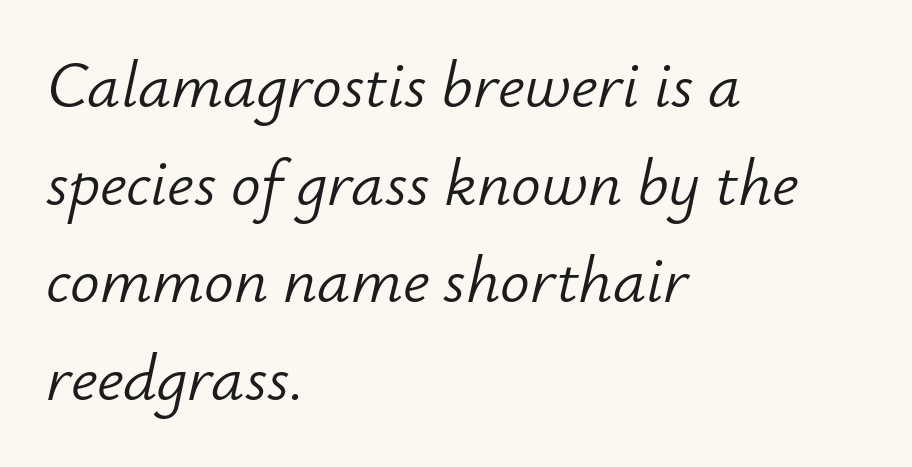
{"italic": "yes", "lean": "right", "slant_degrees": 12, "bold": "no", "weight": "light", "width": "normal", "stroke_contrast": "low", "x_height": "small", "monospaced": "no", "underline": "no", "align": "left", "line_spacing": "normal", "line_spacing_ratio": 1.48, "letter_spacing": "normal", "letter_spacing_em": 0.0, "glyph_px": 66}
